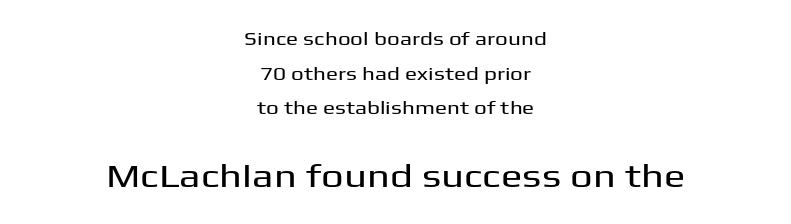
Q: Is the text italic (slanted)? A: No, it is upright.
Q: Is the typeface a serif or a sans-serif typeface? A: Sans-serif.
Q: Is the text underlined? A: No.
Q: How is the paragraph aligned? A: Centered.
Q: Is the spacing between letters normal or unusually wide? A: Normal.
Q: Is the spacing between lines tight, normal or loose? A: Loose.
Q: Which block of text is set in a larger size, the first (top) or the second (bottom)? A: The second (bottom) one.
Q: Width (condensed, normal, or wide)? A: Wide.
Q: Stroke contrast? A: Medium.
Q: x-height? A: Medium.
Q: Monospaced? A: No.
